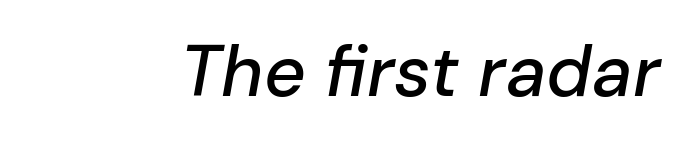
{"italic": "yes", "lean": "right", "slant_degrees": 10, "width": "normal", "stroke_contrast": "low", "x_height": "medium", "monospaced": "no", "underline": "no", "letter_spacing": "normal", "letter_spacing_em": 0.0, "glyph_px": 72}
